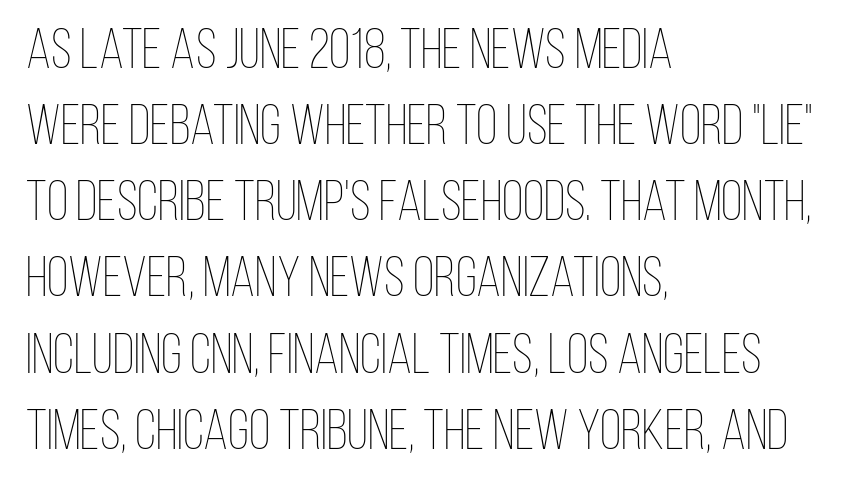
The image shows 56 px thin, condensed type, upright; set left-aligned, normal line spacing (1.36x), normal letter spacing, not underlined; low stroke contrast and a large x-height.
